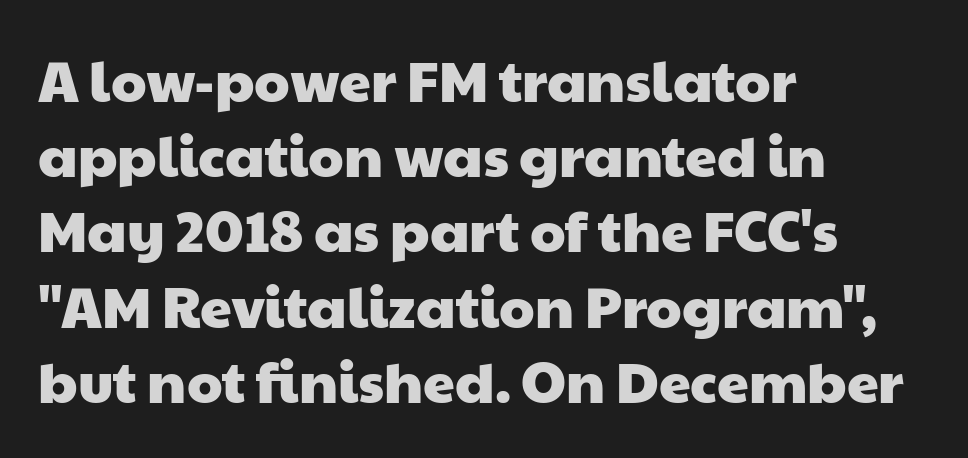
Words float on clear page, feet unadorned. Whoever set this chose a conventional vertical rhythm. All the whitespace from short lines collects on the right. Tracking value appears to be zero — textbook default spacing.
